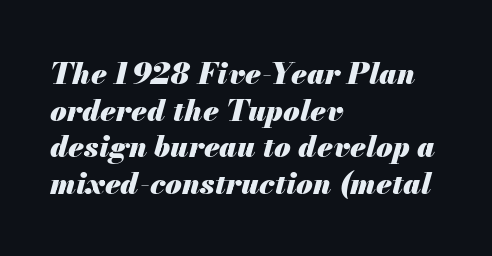
{"italic": "yes", "lean": "right", "slant_degrees": 13, "bold": "yes", "weight": "heavy", "width": "normal", "stroke_contrast": "medium", "x_height": "small", "monospaced": "no", "underline": "no", "align": "left", "line_spacing_ratio": 1.22, "letter_spacing": "normal", "letter_spacing_em": 0.0, "glyph_px": 30}
